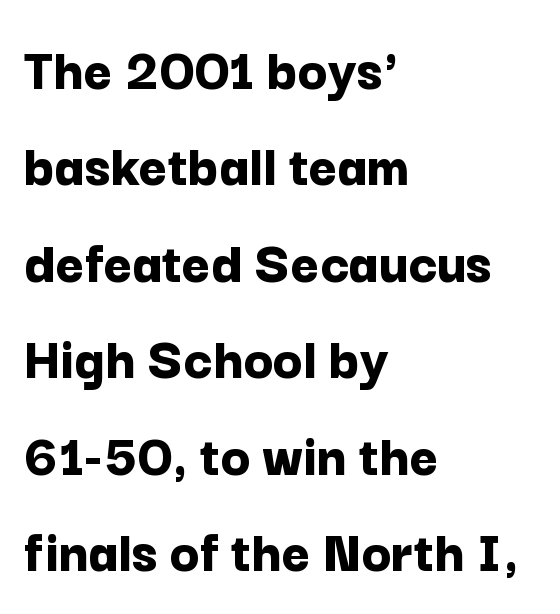
The letters stand upright; this is a roman face. Do the characters align in a grid? No, the font is proportional. Each row of text sits above clean, open space. A typesetter would call this leading conventional body-copy spacing. The typesetter chose a ragged-right arrangement here.
